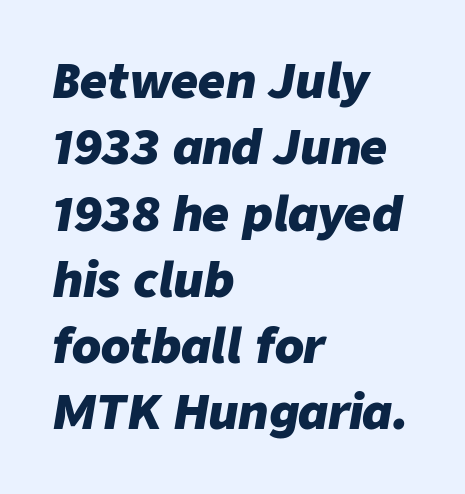
The image shows 47 px heavy type, italic (leaning right); set left-aligned, normal line spacing (1.41x), normal letter spacing, not underlined; low stroke contrast and a medium x-height.
